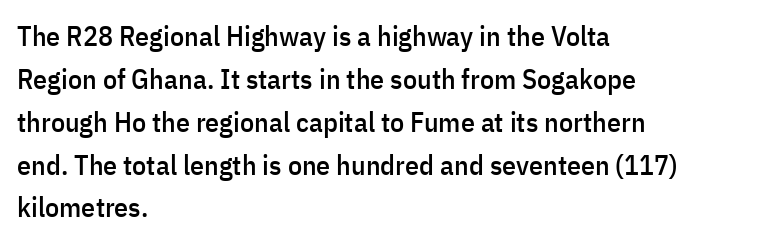
Q: Is the text italic (slanted)? A: No, it is upright.
Q: Is the typeface a serif or a sans-serif typeface? A: Sans-serif.
Q: Is the text underlined? A: No.
Q: How is the paragraph aligned? A: Left-aligned.
Q: Is the spacing between letters normal or unusually wide? A: Normal.
Q: Is the spacing between lines tight, normal or loose? A: Normal.
Q: Width (condensed, normal, or wide)? A: Condensed.
Q: Stroke contrast? A: Low.
Q: x-height? A: Medium.
Q: Monospaced? A: No.
